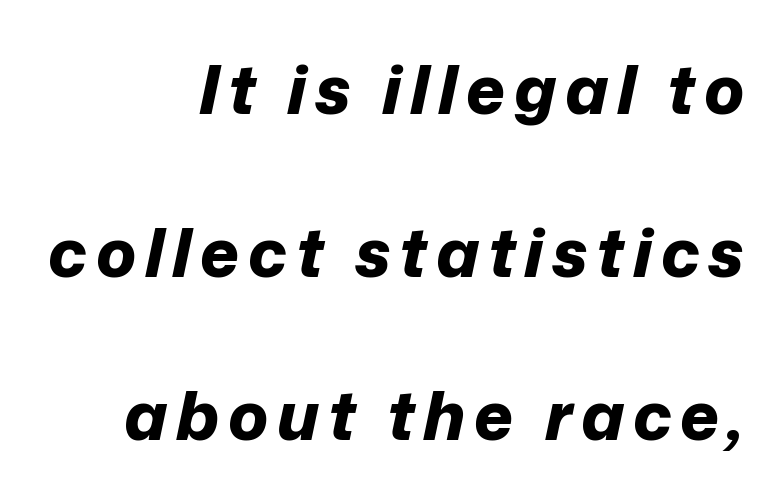
Bold? Absolutely — the strokes are thick and heavy. An italicized treatment has been applied to the whole sample. Underlining? Definitely not there. Is this a fixed-width face? No — the glyphs have proportional, varying widths. Every row of glyphs terminates at an identical x-position on the right. Rows of type keep a wide berth in the vertical direction.
